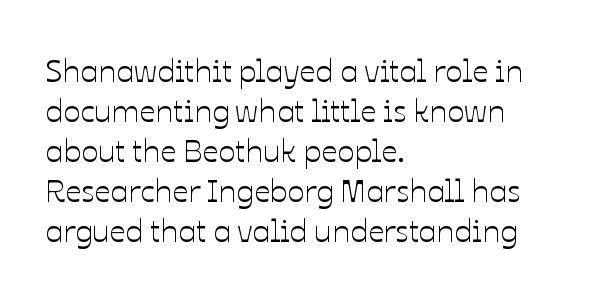
The image shows 32 px text type, upright; set left-aligned, normal line spacing (1.25x), normal letter spacing, not underlined; low stroke contrast and a medium x-height.
